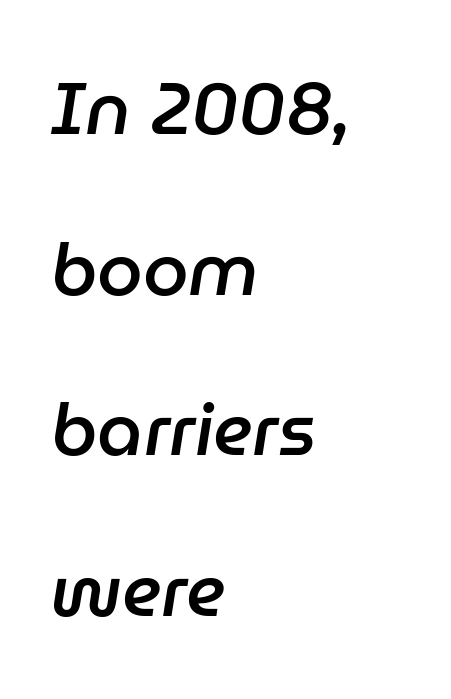
This rendering uses left alignment, leaving the right contour irregular. The sample has been set in demibold, a notch under bold. There's an unmistakable incline to the writing here. The zone under the glyphs is completely vacant.
